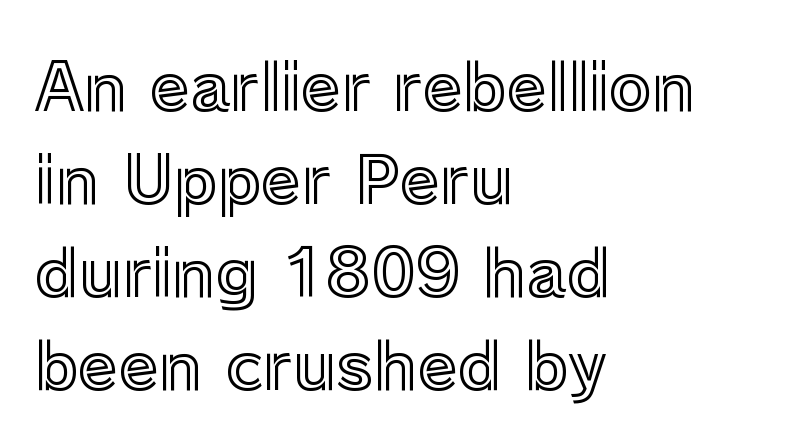
The image shows 65 px text type, upright; set left-aligned, normal line spacing (1.43x), normal letter spacing, not underlined; a medium x-height.
